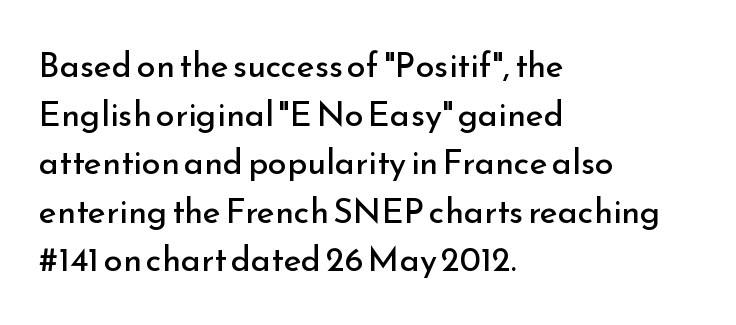
{"serif": "no", "italic": "no", "bold": "no", "weight": "regular", "width": "normal", "stroke_contrast": "low", "x_height": "small", "monospaced": "no", "underline": "no", "align": "left", "line_spacing": "normal", "line_spacing_ratio": 1.43, "letter_spacing": "normal", "letter_spacing_em": 0.0, "glyph_px": 34}
